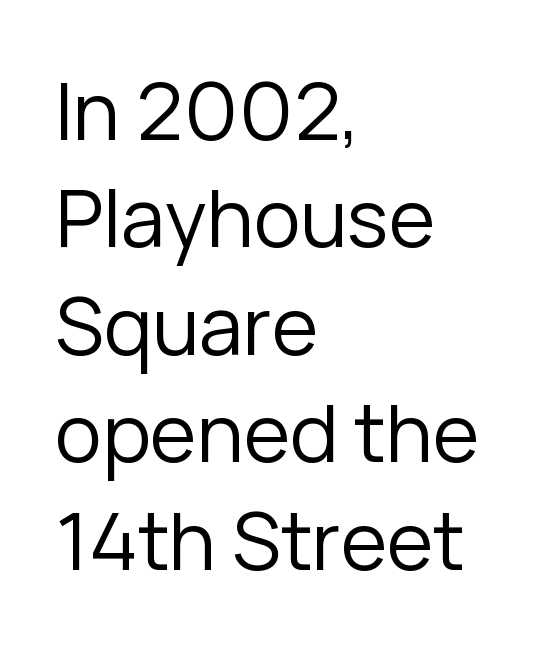
{"serif": "no", "italic": "no", "bold": "no", "weight": "regular", "width": "normal", "stroke_contrast": "low", "x_height": "medium", "monospaced": "no", "underline": "no", "align": "left", "line_spacing": "normal", "line_spacing_ratio": 1.36, "letter_spacing": "normal", "letter_spacing_em": 0.0, "glyph_px": 79}
